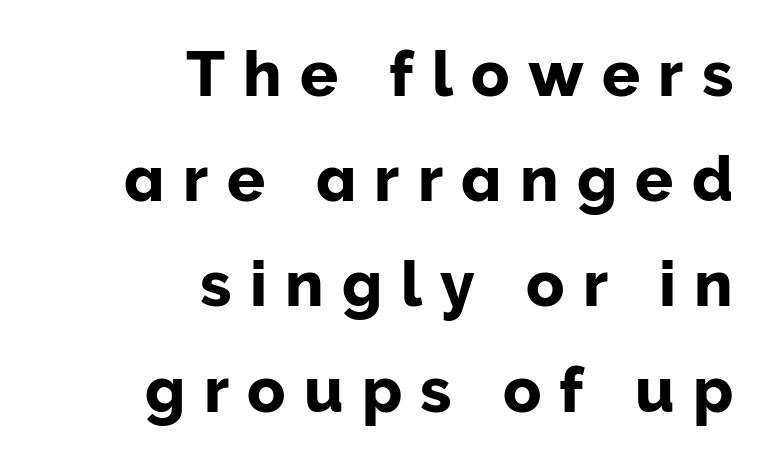
When letters stand straight like this, we call the style roman or upright. How would I describe the line gaps? Plain and ordinary. The line texture is sparse and dotted thanks to wide tracking. The rendering anchors every line to the right-hand side. You could not count columns in this text — the font is proportionally spaced.
